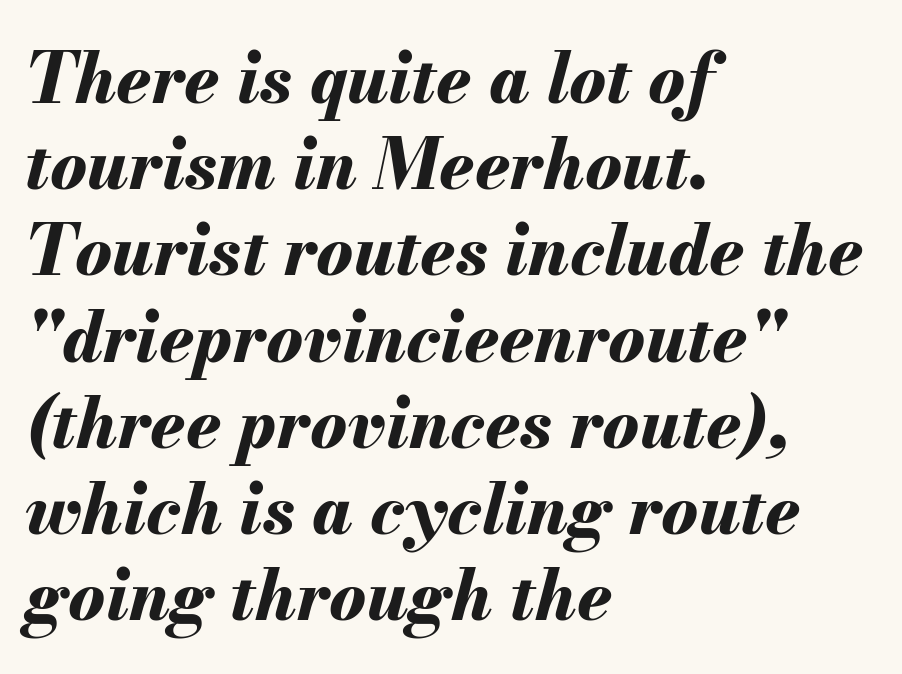
The vertical gap from one line to the next is medium. The gap between lines stays unmarked. The sample has been set heavy, in full bold. The passage is arranged the way most books set body copy — flush left. In terms of posture, this sample is oblique. The letters advance in unequal steps, a hallmark of proportional type.
